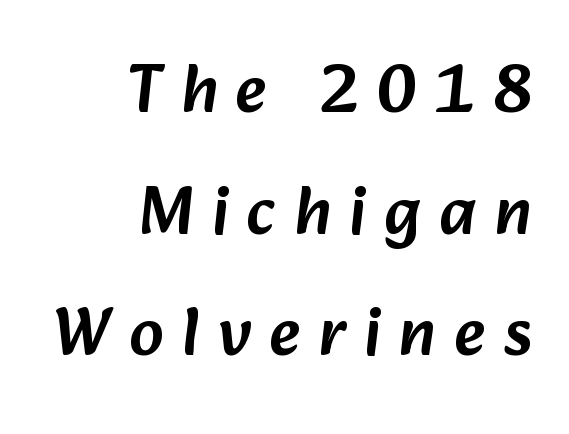
{"serif": "no", "width": "normal", "stroke_contrast": "low", "x_height": "medium", "monospaced": "no", "underline": "no", "align": "right", "line_spacing_ratio": 1.79, "letter_spacing": "wide", "letter_spacing_em": 0.27, "glyph_px": 68}
